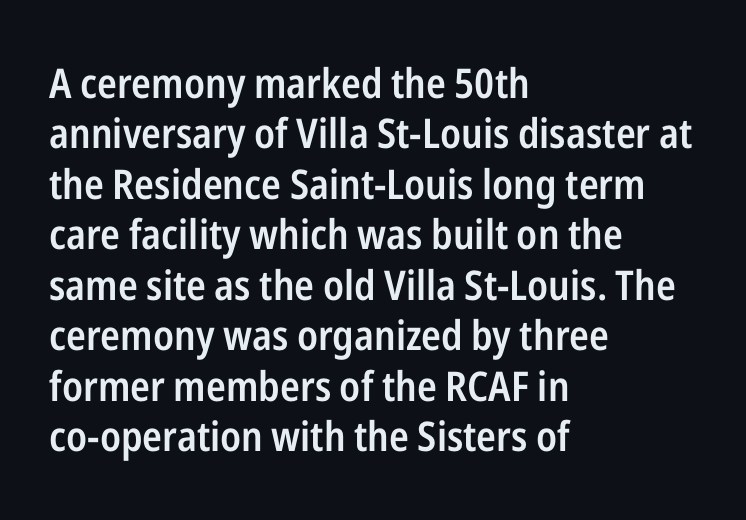
The image shows 41 px semibold, condensed sans-serif type, upright; set left-aligned, line spacing 1.23x, normal letter spacing, not underlined; low stroke contrast and a medium x-height.
